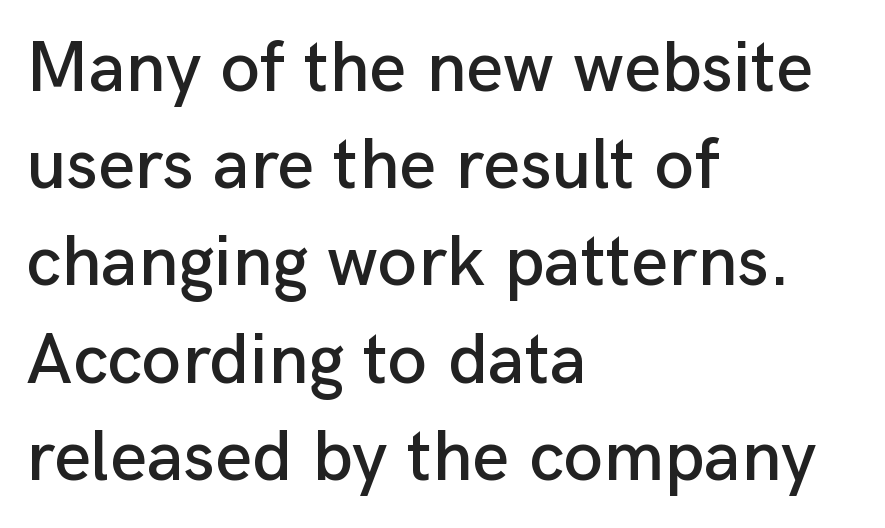
Q: Is the text italic (slanted)? A: No, it is upright.
Q: Is the typeface a serif or a sans-serif typeface? A: Sans-serif.
Q: Is the text underlined? A: No.
Q: How is the paragraph aligned? A: Left-aligned.
Q: Is the spacing between letters normal or unusually wide? A: Normal.
Q: Is the spacing between lines tight, normal or loose? A: Normal.
Q: Width (condensed, normal, or wide)? A: Normal.
Q: Stroke contrast? A: Low.
Q: x-height? A: Medium.
Q: Monospaced? A: No.
